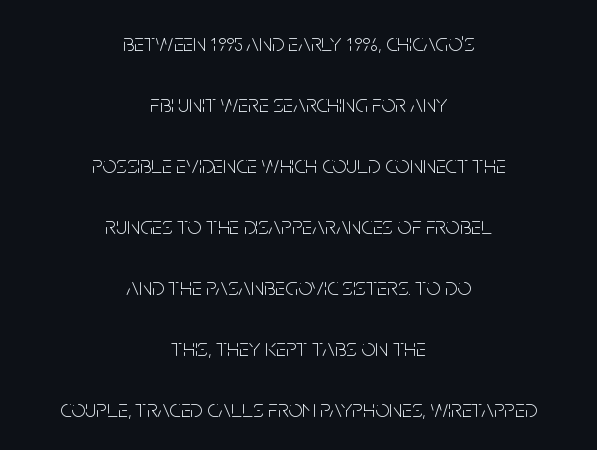
Each new line begins a long way beneath the previous one. Stroke thickness stays within the range of a standard reading face or lighter. The glyphs are unaccompanied by any horizontal stroke below them. This sample uses plain, unmodified letter spacing. Teacher's note: observe the equal gaps on both sides — that is centered alignment.
